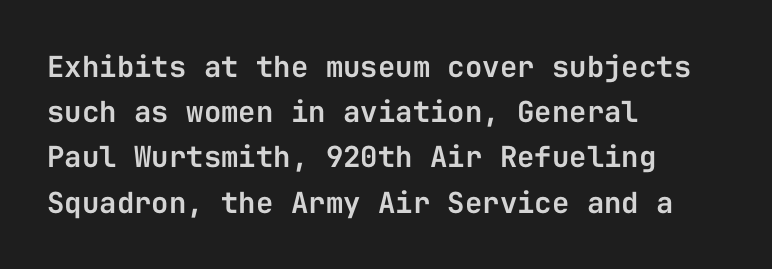
A roman cut, with each character standing at attention. The space beneath each line is pristine and unruled. Here the glyphs are tracked normally, forming tight word shapes. Looks like terminal output: every glyph gets an equal slot.
